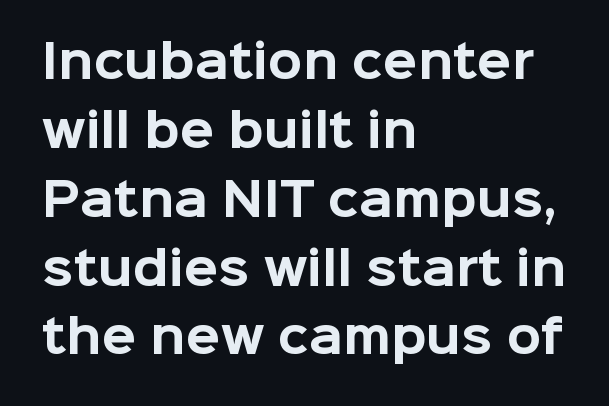
The image shows 45 px bold sans-serif type, upright; set left-aligned, normal line spacing (1.53x), normal letter spacing, not underlined; low stroke contrast and a medium x-height.
